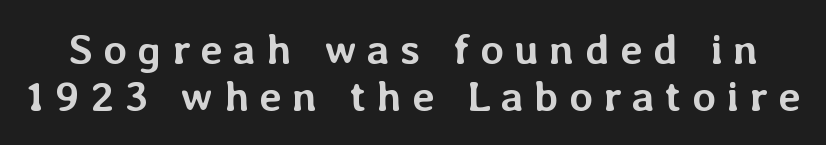
Q: Is the text bold? A: Yes.
Q: Is the text italic (slanted)? A: No, it is upright.
Q: Is the text underlined? A: No.
Q: Is the spacing between letters normal or unusually wide? A: Unusually wide.
Q: Is the spacing between lines tight, normal or loose? A: Tight.
Q: Width (condensed, normal, or wide)? A: Normal.
Q: Stroke contrast? A: Low.
Q: x-height? A: Medium.
Q: Monospaced? A: No.
